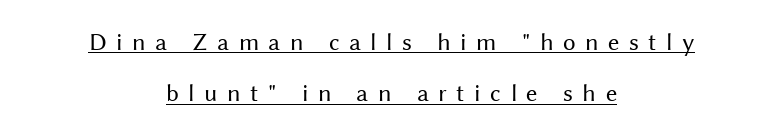
The image shows 25 px text type, upright; set centered, loose line spacing (2.06x), unusually wide letter spacing (+0.38 em), underlined.
